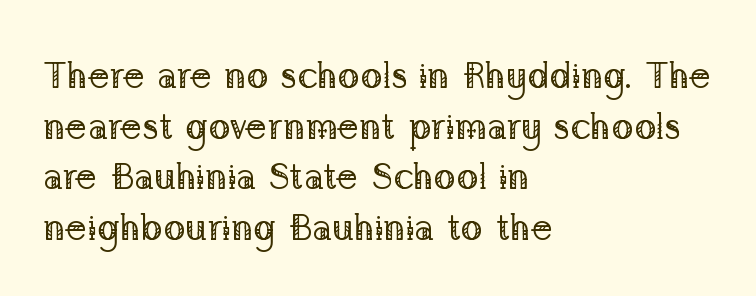
The image shows 37 px regular-weight serif type, upright; set left-aligned, normal line spacing (1.37x), normal letter spacing, not underlined; low stroke contrast and a medium x-height.
